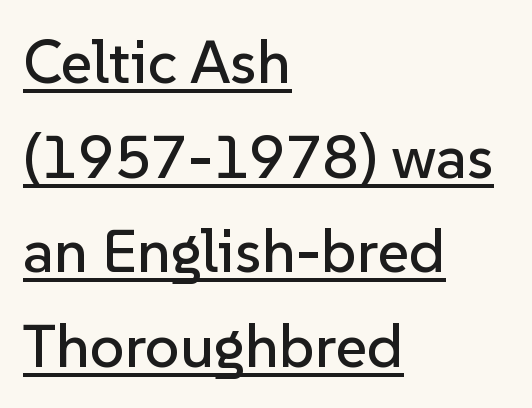
{"serif": "no", "italic": "no", "width": "normal", "stroke_contrast": "low", "x_height": "medium", "monospaced": "no", "underline": "yes", "align": "left", "line_spacing": "normal", "line_spacing_ratio": 1.55, "letter_spacing": "normal", "letter_spacing_em": 0.0, "glyph_px": 61}
